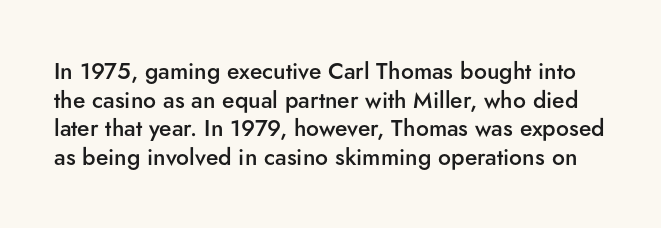
{"italic": "no", "bold": "semi", "underline": "no", "line_spacing_ratio": 1.24, "letter_spacing": "normal", "letter_spacing_em": 0.0, "glyph_px": 23}
